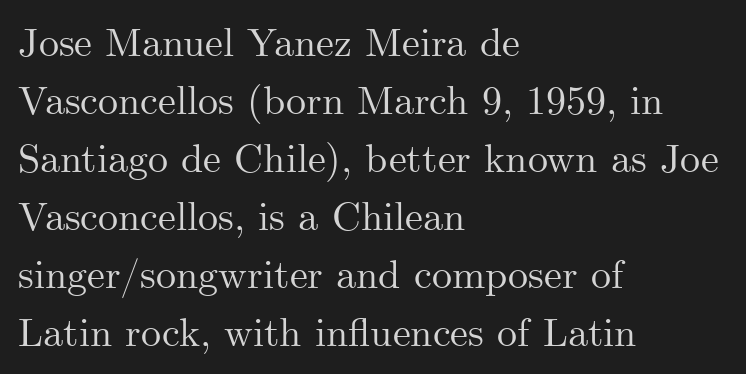
This sample has the flowing, uneven cadence of proportional lettering. Underline: absent. Honestly, the letter spacing is just normal — you wouldn't notice it. If you drew a ruler down the left edge, every line would touch it. How would I describe the line gaps? Plain and ordinary. In terms of posture, this sample is upright.
